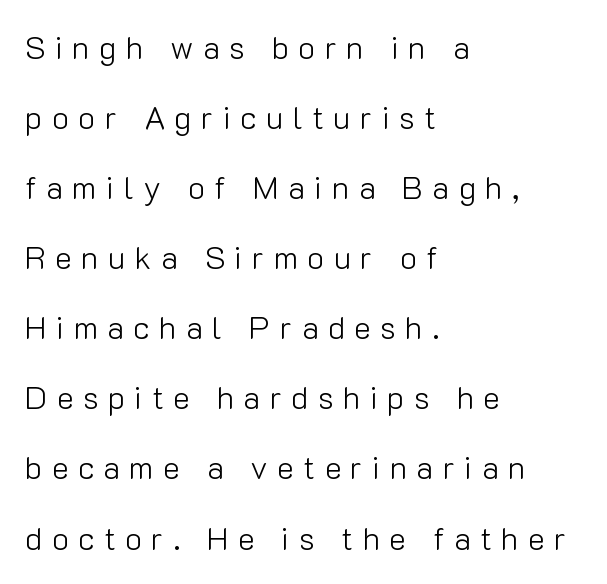
The paragraph shown leans on its left margin. Has an underline been added? It has not. What kind of face is this? One without serifs — a sans. A quiet, ordinary-to-light weight characterises the typeface. Varying glyph widths throughout — classic text-font behaviour. When letters stand straight like this, we call the style roman or upright.
